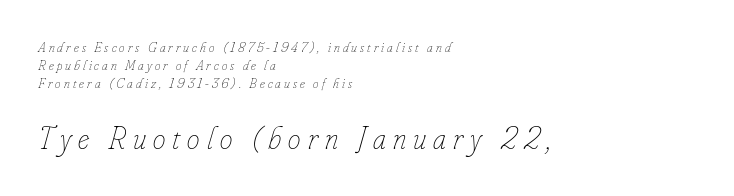
The passage shown is not bold in any degree. The line-height multiplier appears to be the usual default. Is the type slanted? Yes — the strokes lean at a clear angle. The line texture is sparse and dotted thanks to wide tracking.
